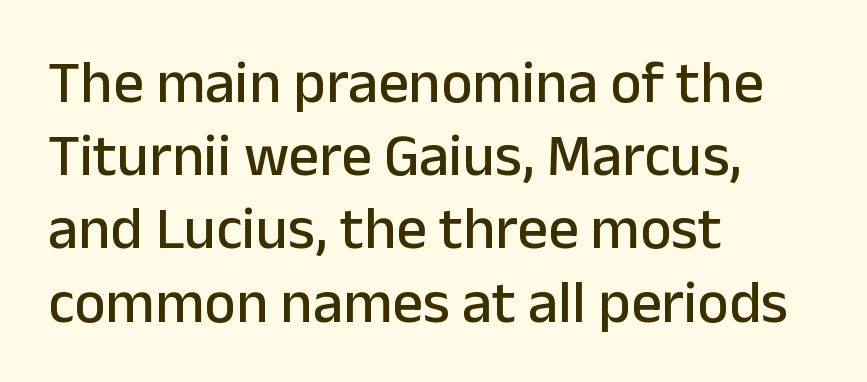
Honestly, there is no underline to notice here at all. Tracking here is standard; glyphs follow each other at the usual distance. The ragged edge is on the right, which tells us the setting is flush left. Every character sits straight up, as roman type does. Here the designer chose a conventional face with non-uniform glyph widths. No feet cap the strokes, marking this as sans-serif type.
